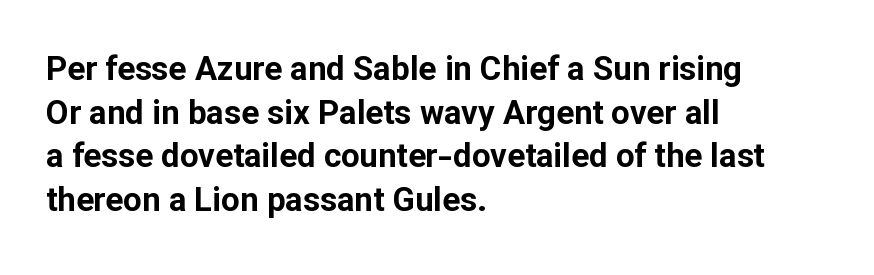
The image shows 33 px bold sans-serif type, upright; set left-aligned, normal line spacing (1.32x), normal letter spacing, not underlined; low stroke contrast and a medium x-height.
